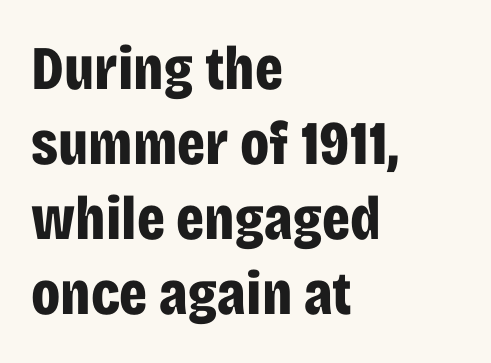
The specimen omits any rule beneath the text block's lines. Letterform terminals end flat and unadorned throughout the passage. Typographic density is high because the face is bold. A typesetter would call this proportional, since set widths differ per character.
